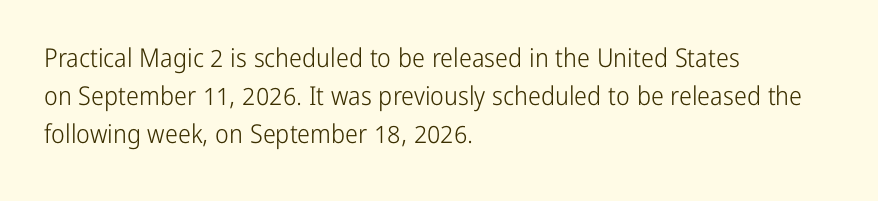
{"italic": "no", "bold": "no", "underline": "no", "align": "left", "line_spacing": "normal", "line_spacing_ratio": 1.47, "letter_spacing": "normal", "letter_spacing_em": 0.0, "glyph_px": 26}
